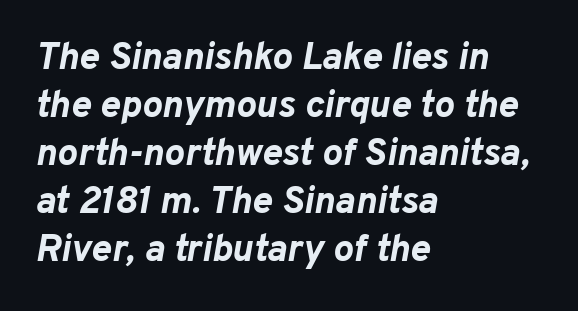
I'd describe the lettering as bold — thick and assertive. Varying glyph widths throughout — classic text-font behaviour. Notice how descenders clear the ascenders below comfortably — that's standard leading. You can tell it's italic because the verticals aren't actually vertical. The typesetter chose a ragged-right arrangement here.
